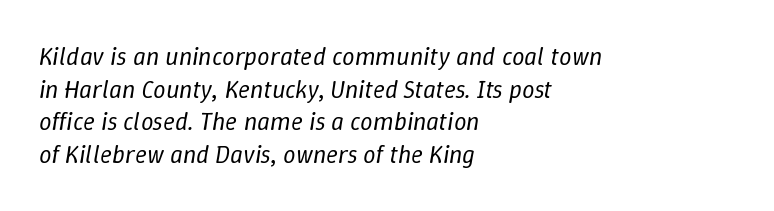
A normal amount of white space separates one row of letters from the next. This rendering uses left alignment, leaving the right contour irregular. Quick note: italic. The gap between lines stays unmarked. Each stroke keeps to a modest, everyday thickness or less.
